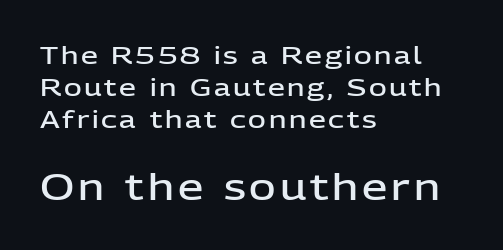
{"serif": "no", "italic": "no", "bold": "semi", "weight": "semibold", "width": "normal", "stroke_contrast": "low", "x_height": "medium", "monospaced": "no", "underline": "no", "align": "left", "line_spacing": "normal", "line_spacing_ratio": 1.34, "larger_block": "second", "size_ratio": 1.5, "glyph_px": 36}
